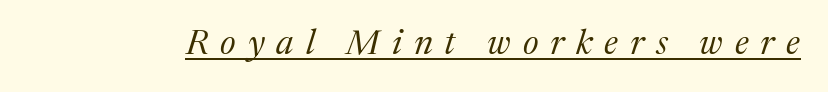
{"serif": "yes", "italic": "yes", "lean": "right", "slant_degrees": 17, "bold": "no", "weight": "regular", "width": "normal", "stroke_contrast": "medium", "x_height": "medium", "monospaced": "no", "underline": "yes", "letter_spacing": "wide", "letter_spacing_em": 0.34, "glyph_px": 35}
